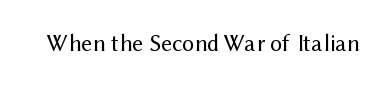
Only glyphs here, with clear space below each row. Notice how the stems are strictly vertical — no italics here. Between one letter and the next there's only the usual sliver of space. Is this a heavy cut? Hardly; it is regular or lighter.
